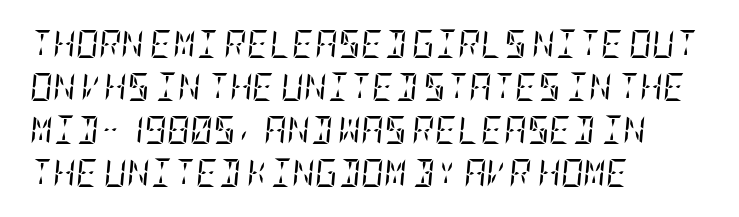
The image shows 28 px regular-weight, condensed serif type, italic (leaning right); set left-aligned, normal line spacing (1.53x), normal letter spacing, not underlined; low stroke contrast and a large x-height.
